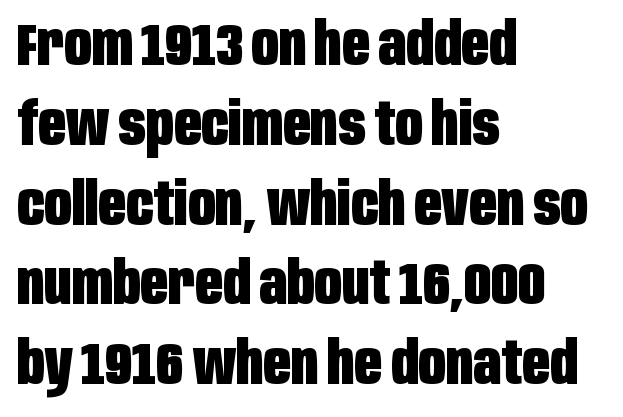
The image shows 60 px heavy, condensed sans-serif type, upright; set left-aligned, normal line spacing (1.33x), normal letter spacing, not underlined; low stroke contrast and a large x-height.
